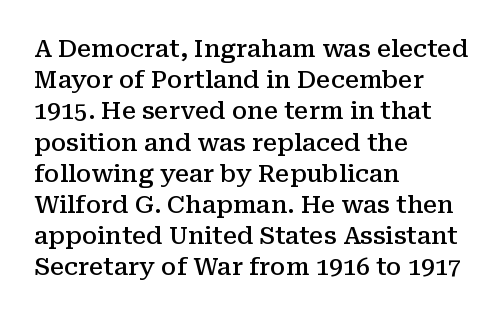
The image shows 24 px text type, upright; set left-aligned, normal line spacing (1.3x), normal letter spacing, not underlined.
